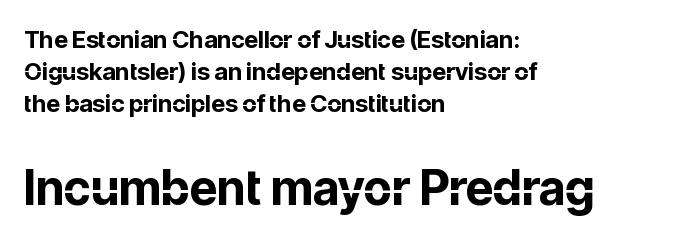
The image shows 48 px bold sans-serif type, upright; set left-aligned, normal line spacing (1.33x), normal letter spacing, not underlined; the second (bottom) block is 2.0x larger; low stroke contrast and a medium x-height.
